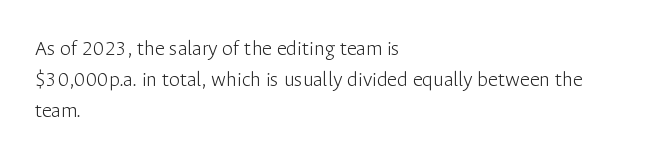
{"italic": "no", "bold": "no", "underline": "no", "align": "left", "line_spacing": "normal", "line_spacing_ratio": 1.4, "letter_spacing": "normal", "letter_spacing_em": 0.0, "glyph_px": 22}
